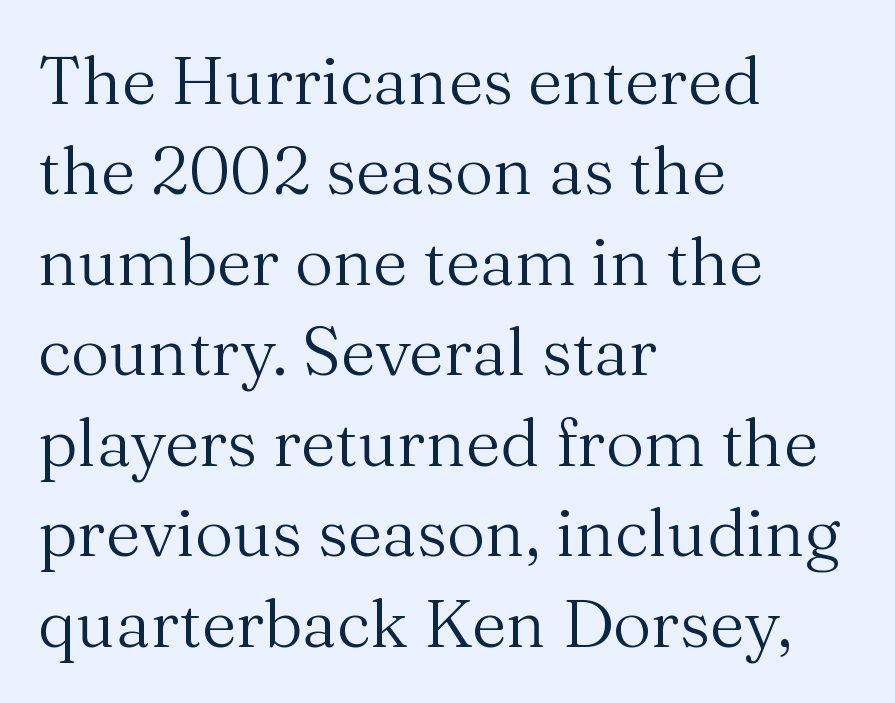
Q: Is the text bold? A: No.
Q: Is the text italic (slanted)? A: No, it is upright.
Q: Is the typeface a serif or a sans-serif typeface? A: Serif.
Q: Is the text underlined? A: No.
Q: How is the paragraph aligned? A: Left-aligned.
Q: Is the spacing between letters normal or unusually wide? A: Normal.
Q: Is the spacing between lines tight, normal or loose? A: Normal.
Q: Width (condensed, normal, or wide)? A: Normal.
Q: Stroke contrast? A: Medium.
Q: x-height? A: Medium.
Q: Monospaced? A: No.
